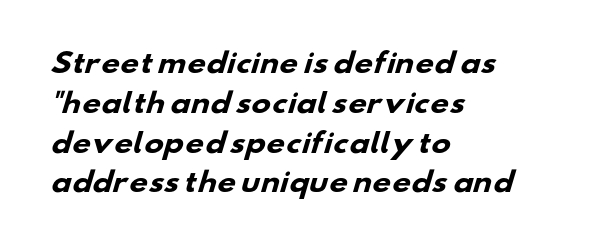
Q: Is the text bold? A: Yes.
Q: Is the text underlined? A: No.
Q: How is the paragraph aligned? A: Left-aligned.
Q: Is the spacing between letters normal or unusually wide? A: Normal.
Q: Is the spacing between lines tight, normal or loose? A: Normal.
